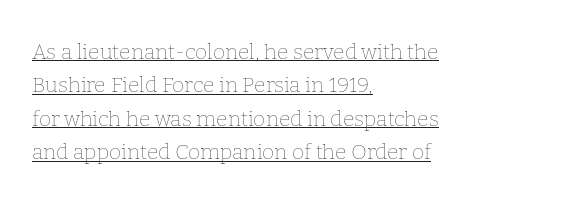
Q: Is the text bold? A: No.
Q: Is the text italic (slanted)? A: No, it is upright.
Q: Is the text underlined? A: Yes.
Q: How is the paragraph aligned? A: Left-aligned.
Q: Is the spacing between letters normal or unusually wide? A: Normal.
Q: Is the spacing between lines tight, normal or loose? A: Normal.
